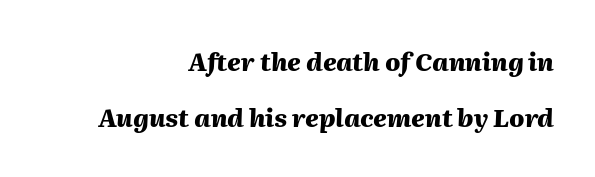
{"italic": "yes", "lean": "right", "slant_degrees": 2, "bold": "yes", "underline": "no", "align": "right", "line_spacing": "loose", "line_spacing_ratio": 2.26, "letter_spacing": "normal", "letter_spacing_em": 0.0, "glyph_px": 25}
